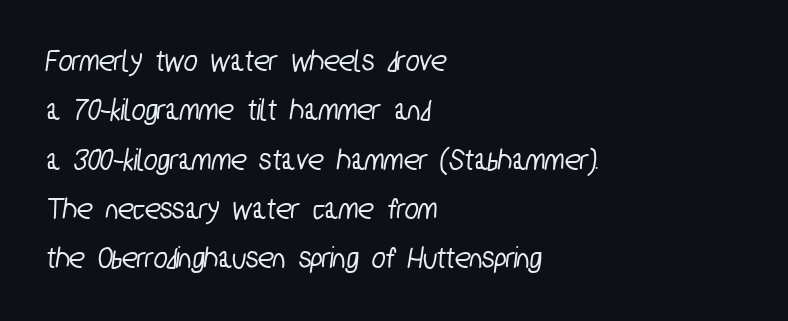
Q: Is the typeface a serif or a sans-serif typeface? A: Sans-serif.
Q: Is the text underlined? A: No.
Q: How is the paragraph aligned? A: Left-aligned.
Q: Is the spacing between letters normal or unusually wide? A: Normal.
Q: Is the spacing between lines tight, normal or loose? A: Normal.
Q: Width (condensed, normal, or wide)? A: Condensed.
Q: Stroke contrast? A: Low.
Q: x-height? A: Medium.
Q: Monospaced? A: No.
